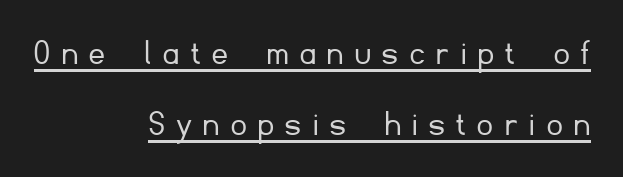
Q: Is the text bold? A: No.
Q: Is the text italic (slanted)? A: No, it is upright.
Q: Is the typeface a serif or a sans-serif typeface? A: Sans-serif.
Q: Is the text underlined? A: Yes.
Q: How is the paragraph aligned? A: Right-aligned.
Q: Is the spacing between letters normal or unusually wide? A: Unusually wide.
Q: Width (condensed, normal, or wide)? A: Normal.
Q: Stroke contrast? A: Low.
Q: x-height? A: Small.
Q: Monospaced? A: No.
